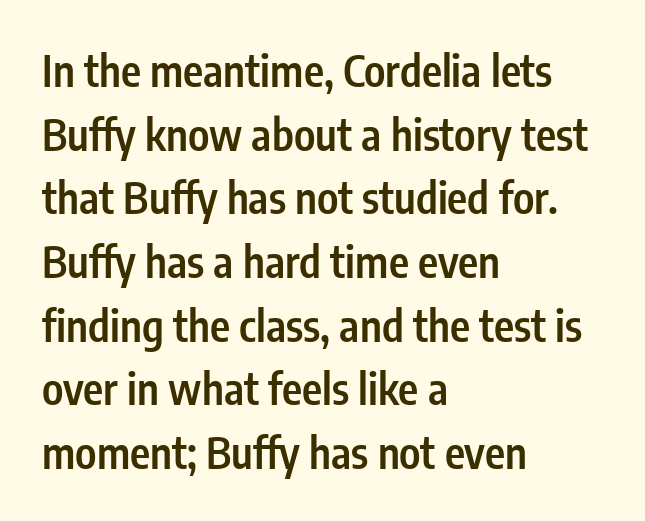
Line starts are locked; line ends wander. How are the letters spaced? Ordinarily, with no added tracking. Weight: semibold (demi). Check under the words: just untouched page. If you drew a line through each stem, it would be perfectly vertical. The text was rendered using a sans face with plain stroke endings.
